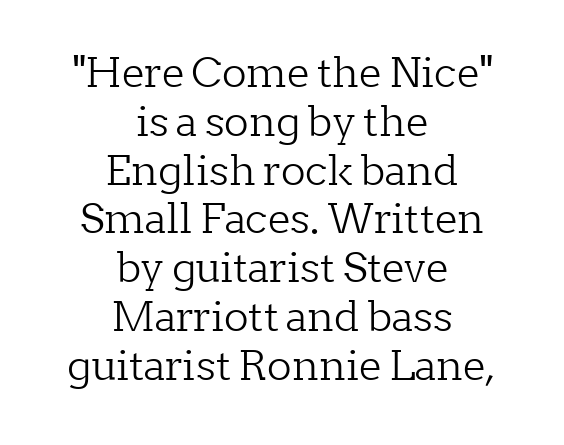
The gaps between neighbouring characters are ordinary and unremarkable. Nope, not italic — everything's standing straight. Stroke terminals: seriffed. You could not count columns in this text — the font is proportionally spaced. Stroke mass is kept to a normal reading level or below. Leftover space on each line is divided equally before and after the words.
